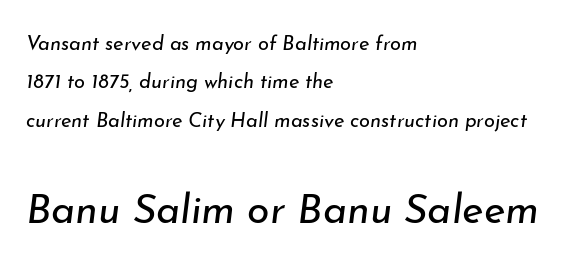
{"italic": "yes", "lean": "right", "slant_degrees": 7, "bold": "no", "weight": "regular", "width": "normal", "stroke_contrast": "low", "x_height": "small", "monospaced": "no", "underline": "no", "align": "left", "line_spacing": "loose", "line_spacing_ratio": 1.92, "letter_spacing": "normal", "letter_spacing_em": 0.0, "larger_block": "second", "size_ratio": 2.05, "glyph_px": 41}
